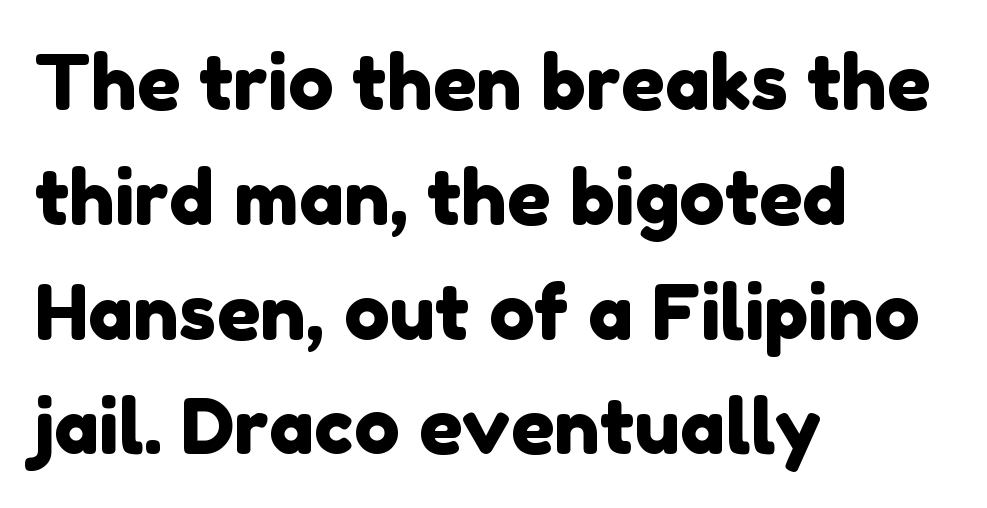
One-word summary of the alignment: left. Note: no serifs on the glyphs. The rows are spaced the way most documents space them. Beneath every word, the page is bare. Observe the ordinary spacing: letters are neighbours, not strangers.
